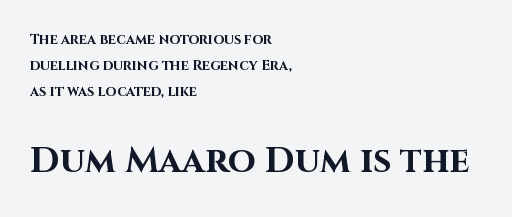
Q: Is the text bold? A: Yes.
Q: Is the text italic (slanted)? A: No, it is upright.
Q: Is the typeface a serif or a sans-serif typeface? A: Sans-serif.
Q: Is the text underlined? A: No.
Q: How is the paragraph aligned? A: Left-aligned.
Q: Is the spacing between letters normal or unusually wide? A: Normal.
Q: Which block of text is set in a larger size, the first (top) or the second (bottom)? A: The second (bottom) one.
Q: Width (condensed, normal, or wide)? A: Normal.
Q: Stroke contrast? A: High.
Q: x-height? A: Large.
Q: Monospaced? A: No.
